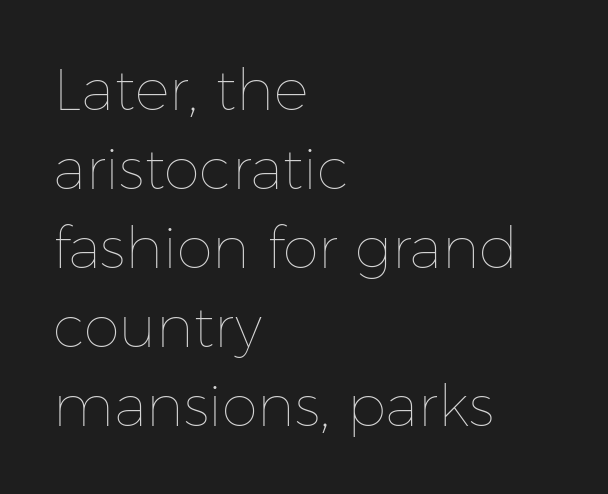
The image shows 58 px thin type, upright; set left-aligned, normal line spacing (1.36x), normal letter spacing, not underlined; low stroke contrast and a medium x-height.
